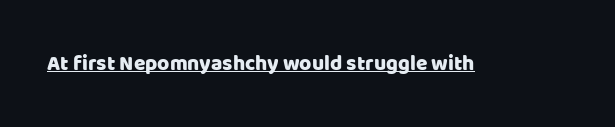
Q: Is the text italic (slanted)? A: No, it is upright.
Q: Is the text underlined? A: Yes.
Q: Is the spacing between letters normal or unusually wide? A: Normal.
